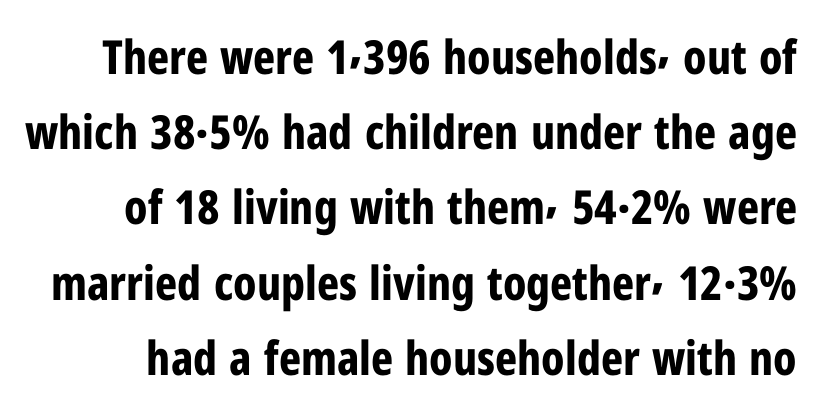
{"serif": "no", "italic": "no", "bold": "yes", "weight": "bold", "width": "condensed", "stroke_contrast": "low", "x_height": "medium", "monospaced": "no", "underline": "no", "line_spacing": "normal", "line_spacing_ratio": 1.6, "letter_spacing": "normal", "letter_spacing_em": 0.0, "glyph_px": 47}
